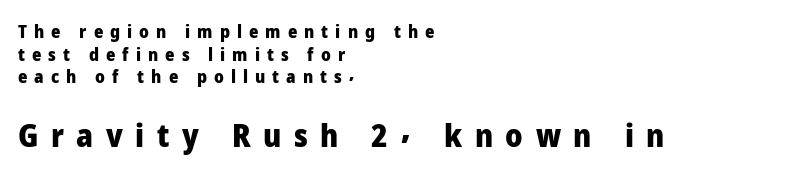
Q: Is the text bold? A: Yes.
Q: Is the text italic (slanted)? A: No, it is upright.
Q: Is the typeface a serif or a sans-serif typeface? A: Sans-serif.
Q: Is the text underlined? A: No.
Q: How is the paragraph aligned? A: Left-aligned.
Q: Is the spacing between letters normal or unusually wide? A: Unusually wide.
Q: Is the spacing between lines tight, normal or loose? A: Normal.
Q: Which block of text is set in a larger size, the first (top) or the second (bottom)? A: The second (bottom) one.
Q: Width (condensed, normal, or wide)? A: Normal.
Q: Stroke contrast? A: Low.
Q: x-height? A: Medium.
Q: Monospaced? A: No.
